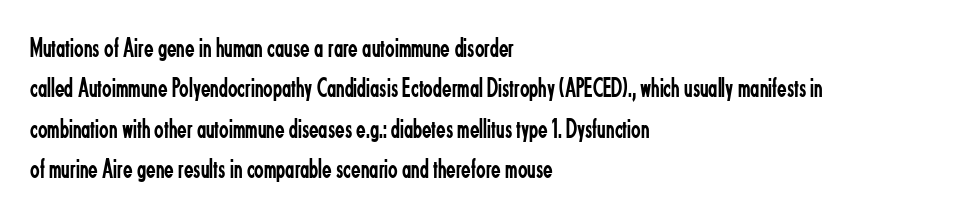
The image shows 28 px regular-weight, condensed sans-serif type, upright; set left-aligned, normal line spacing (1.44x), normal letter spacing, not underlined; low stroke contrast and a small x-height.
